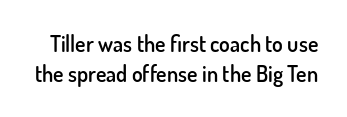
{"italic": "no", "bold": "semi", "underline": "no", "line_spacing": "normal", "line_spacing_ratio": 1.36, "letter_spacing": "normal", "letter_spacing_em": 0.0, "glyph_px": 22}
